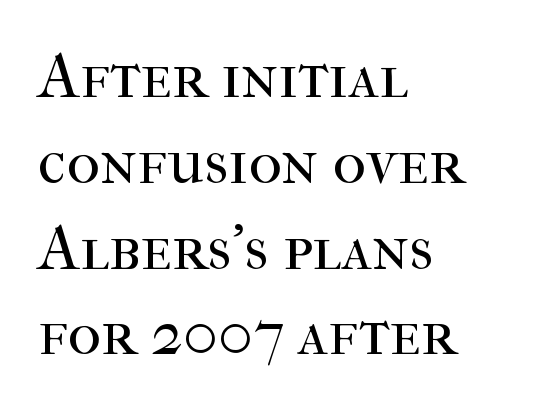
{"serif": "yes", "italic": "no", "bold": "no", "weight": "regular", "width": "normal", "stroke_contrast": "high", "x_height": "medium", "monospaced": "no", "underline": "no", "align": "left", "line_spacing": "normal", "line_spacing_ratio": 1.34, "letter_spacing": "normal", "letter_spacing_em": 0.0, "glyph_px": 64}
